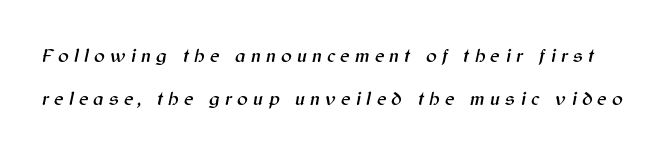
Widely set lines give the paragraph a tall, airy silhouette. The words here are not underlined. The letters are slanted; this is an italic face. Compared with typical body copy, the letter spacing here is much looser.
